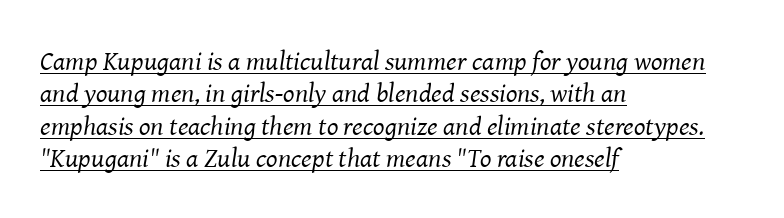
Line starts are locked; line ends wander. The letters are slanted; this is an italic face. Compared with typical body copy, the letter spacing here is the same. Quick note: underline on.
